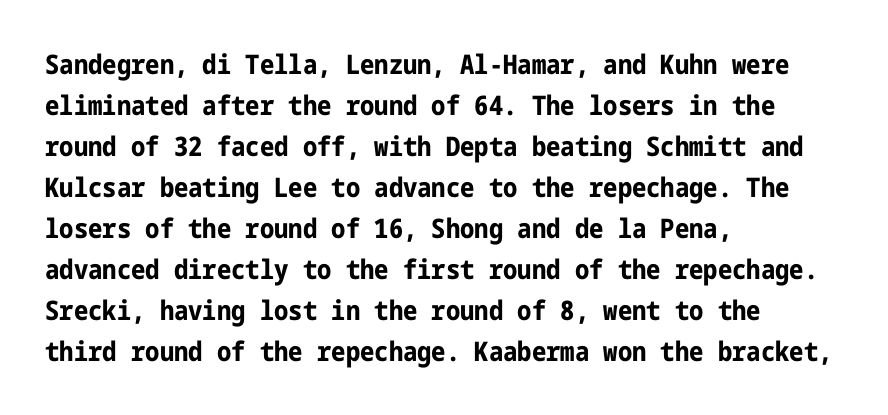
Line beginnings align vertically; line endings do not. Between one letter and the next there's only the usual sliver of space. Notice how descenders clear the ascenders below comfortably — that's standard leading. Does the lettering tilt? It doesn't — this is upright. Letters rest on an invisible, unmarked baseline.
